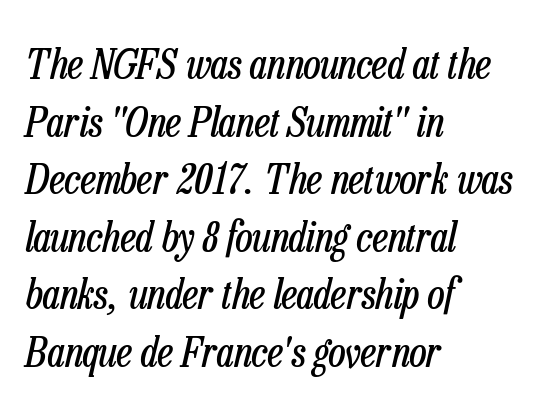
Q: Is the text bold? A: No.
Q: Is the text italic (slanted)? A: Yes, it leans right by about 13 degrees.
Q: Is the text underlined? A: No.
Q: How is the paragraph aligned? A: Left-aligned.
Q: Is the spacing between letters normal or unusually wide? A: Normal.
Q: Is the spacing between lines tight, normal or loose? A: Normal.
Q: Width (condensed, normal, or wide)? A: Condensed.
Q: Stroke contrast? A: Low.
Q: x-height? A: Medium.
Q: Monospaced? A: No.
